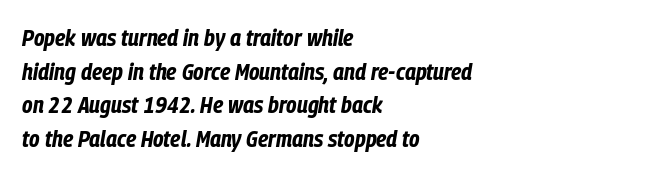
Q: Is the text bold? A: Yes.
Q: Is the text italic (slanted)? A: Yes, it leans right by about 9 degrees.
Q: Is the text underlined? A: No.
Q: How is the paragraph aligned? A: Left-aligned.
Q: Is the spacing between letters normal or unusually wide? A: Normal.
Q: Is the spacing between lines tight, normal or loose? A: Normal.
